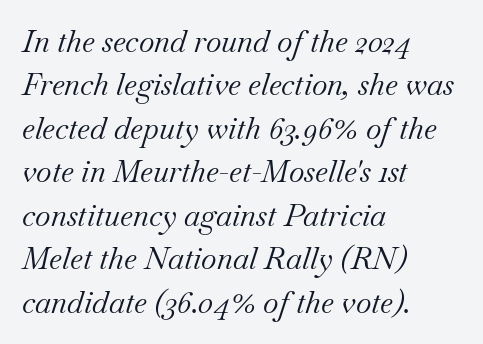
Varying glyph widths throughout — classic text-font behaviour. You can tell from the footed stems that serif type was used. The font sits on the lighter half of the weight spectrum, regular included. Each row of text sits above clean, open space. A typesetter would call this zero additional tracking. The typography opts for an oblique posture over an upright one.
